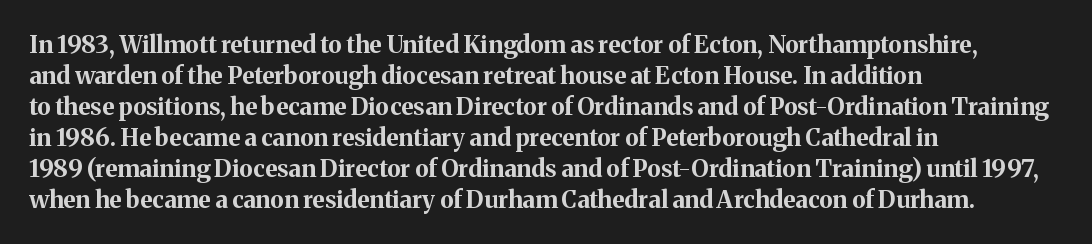
{"italic": "no", "bold": "yes", "underline": "no", "align": "left", "line_spacing": "normal", "line_spacing_ratio": 1.29, "letter_spacing": "normal", "letter_spacing_em": 0.0, "glyph_px": 24}
